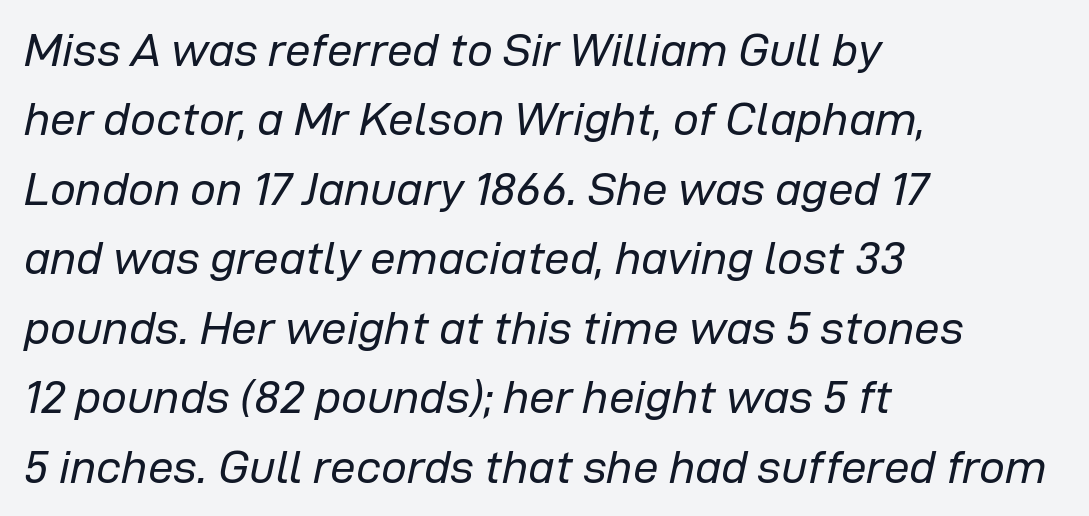
The image shows 46 px regular-weight type, italic (leaning right); set left-aligned, normal line spacing (1.51x), normal letter spacing, not underlined; low stroke contrast and a medium x-height.
